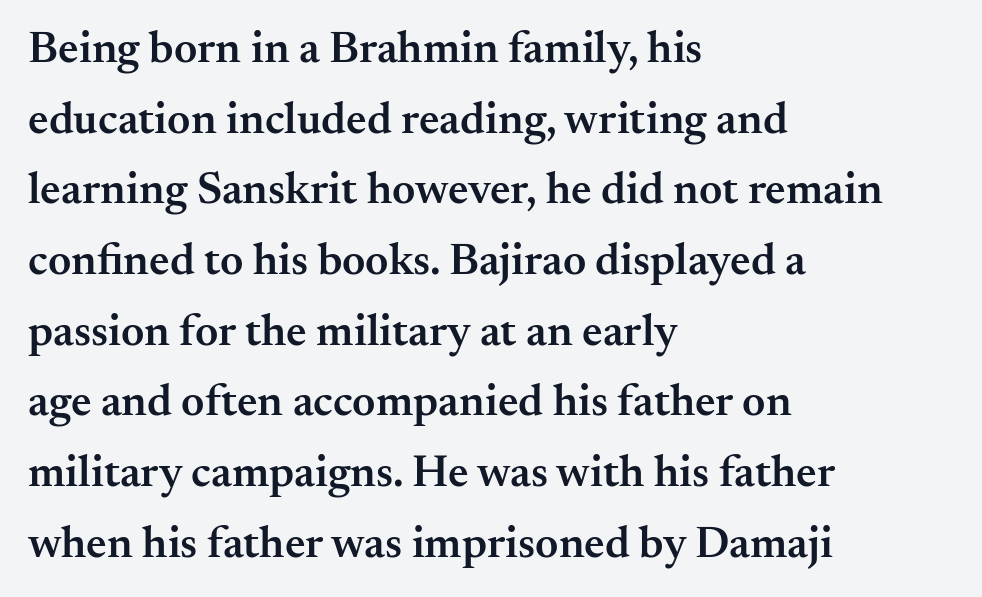
The image shows 45 px semibold serif type, upright; set left-aligned, normal line spacing (1.57x), normal letter spacing, not underlined; medium stroke contrast and a small x-height.
